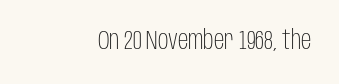
{"italic": "no", "bold": "no", "underline": "no", "letter_spacing": "normal", "letter_spacing_em": 0.0, "glyph_px": 26}
